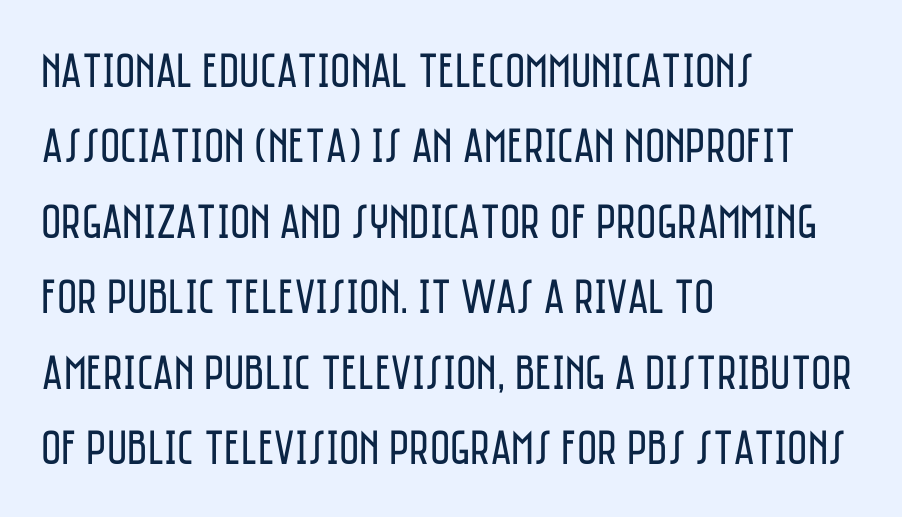
The specimen omits any rule beneath the text block's lines. The letters advance in unequal steps, a hallmark of proportional type. The paragraph shown leans on its left margin. The axis of the letterforms is exactly vertical. Reading down the column, the eye jumps a familiar distance to each next line. The letterforms sit shoulder to shoulder at normal distance.
